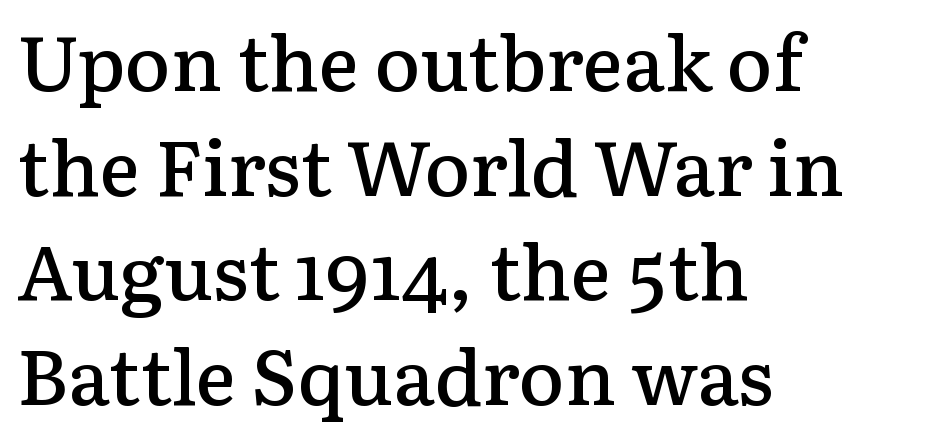
Q: Is the text bold? A: Semi-bold.
Q: Is the text italic (slanted)? A: No, it is upright.
Q: Is the typeface a serif or a sans-serif typeface? A: Serif.
Q: Is the text underlined? A: No.
Q: How is the paragraph aligned? A: Left-aligned.
Q: Is the spacing between letters normal or unusually wide? A: Normal.
Q: Is the spacing between lines tight, normal or loose? A: Normal.
Q: Width (condensed, normal, or wide)? A: Normal.
Q: Stroke contrast? A: Low.
Q: x-height? A: Medium.
Q: Monospaced? A: No.
